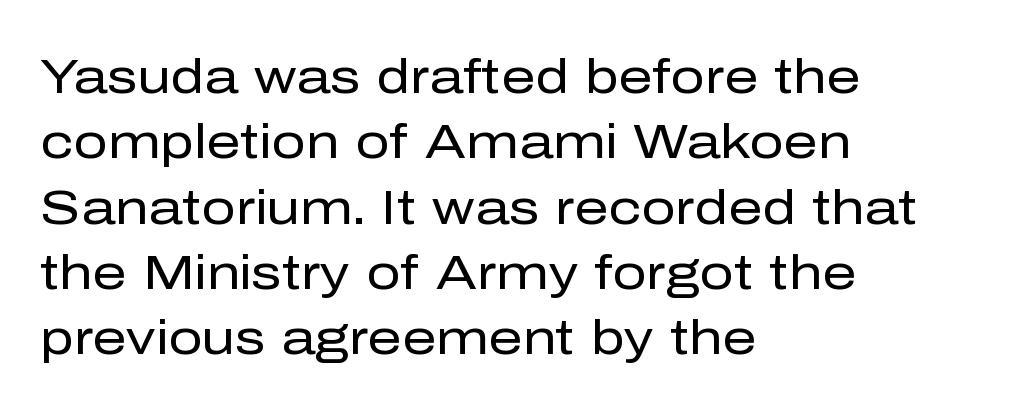
The image shows 48 px regular-weight sans-serif type, upright; set left-aligned, normal line spacing (1.36x), normal letter spacing, not underlined; low stroke contrast and a medium x-height.
